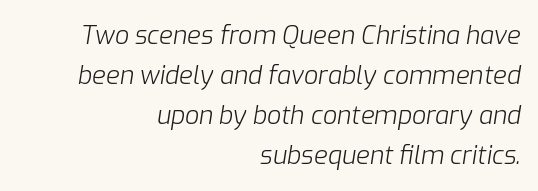
Q: Is the text bold? A: No.
Q: Is the text italic (slanted)? A: Yes, it leans right by about 9 degrees.
Q: Is the text underlined? A: No.
Q: How is the paragraph aligned? A: Right-aligned.
Q: Is the spacing between letters normal or unusually wide? A: Normal.
Q: Is the spacing between lines tight, normal or loose? A: Normal.
